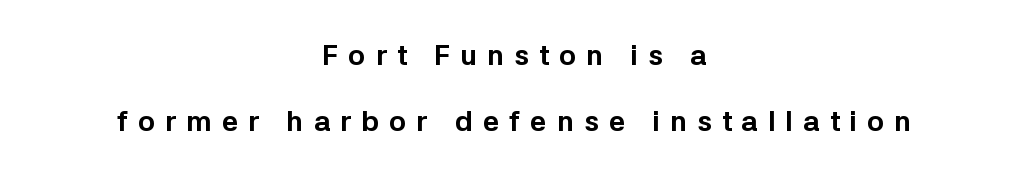
The foot of each line stays bare and open. The gaps between neighbouring characters are conspicuously large. Compared with typical paragraphs, the rows here are farther apart. What kind of face is this? One without serifs — a sans. This sample has the flowing, uneven cadence of proportional lettering. As a designer I'd log this as weight 700, bold.
